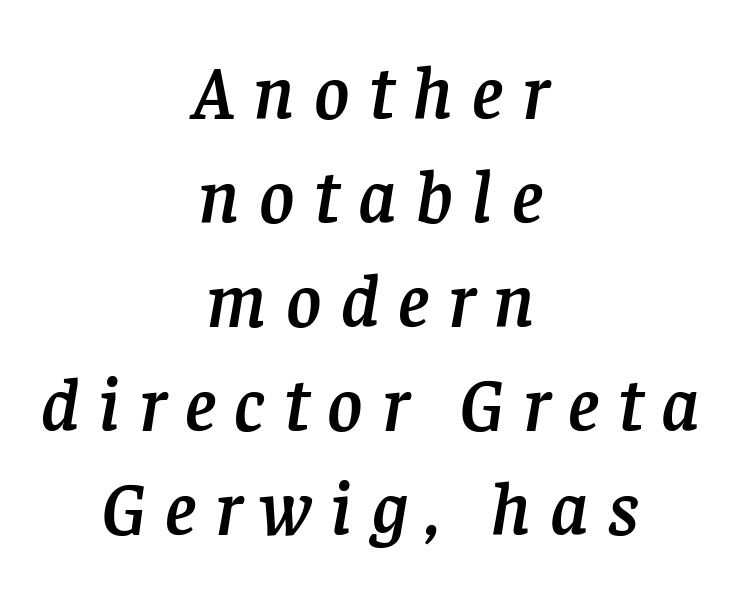
The image shows 76 px serif type, italic (leaning right); set centered, normal line spacing (1.37x), unusually wide letter spacing (+0.25 em), not underlined; low stroke contrast and a large x-height.
